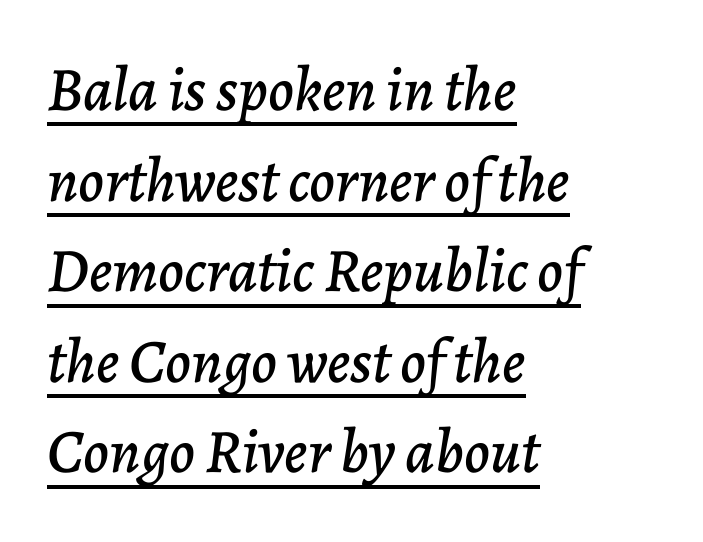
Q: Is the text italic (slanted)? A: Yes, it leans right by about 7 degrees.
Q: Is the text underlined? A: Yes.
Q: How is the paragraph aligned? A: Left-aligned.
Q: Is the spacing between letters normal or unusually wide? A: Normal.
Q: Is the spacing between lines tight, normal or loose? A: Normal.
Q: Width (condensed, normal, or wide)? A: Normal.
Q: Stroke contrast? A: Low.
Q: x-height? A: Medium.
Q: Monospaced? A: No.
